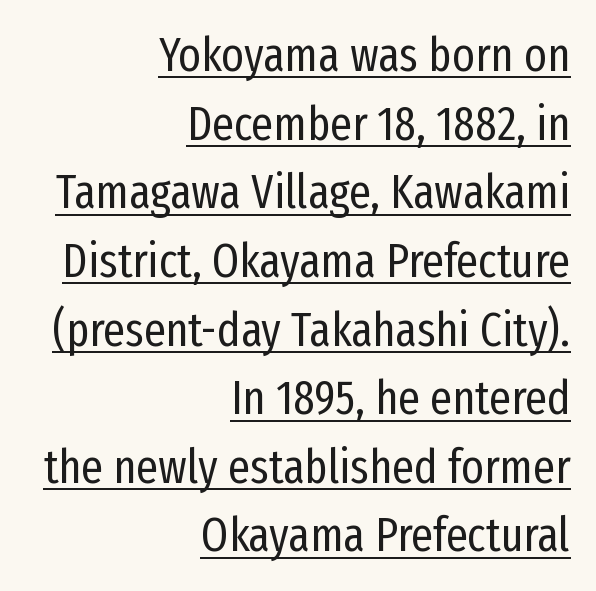
Q: Is the text bold? A: No.
Q: Is the text italic (slanted)? A: No, it is upright.
Q: Is the typeface a serif or a sans-serif typeface? A: Sans-serif.
Q: Is the text underlined? A: Yes.
Q: How is the paragraph aligned? A: Right-aligned.
Q: Is the spacing between letters normal or unusually wide? A: Normal.
Q: Is the spacing between lines tight, normal or loose? A: Normal.
Q: Width (condensed, normal, or wide)? A: Condensed.
Q: Stroke contrast? A: Low.
Q: x-height? A: Medium.
Q: Monospaced? A: No.
